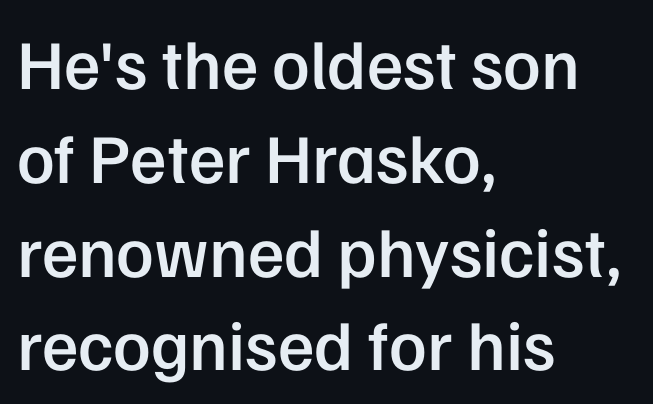
Q: Is the text bold? A: Semi-bold.
Q: Is the text italic (slanted)? A: No, it is upright.
Q: Is the typeface a serif or a sans-serif typeface? A: Sans-serif.
Q: Is the text underlined? A: No.
Q: How is the paragraph aligned? A: Left-aligned.
Q: Is the spacing between letters normal or unusually wide? A: Normal.
Q: Is the spacing between lines tight, normal or loose? A: Normal.
Q: Width (condensed, normal, or wide)? A: Normal.
Q: Stroke contrast? A: Low.
Q: x-height? A: Medium.
Q: Monospaced? A: No.
